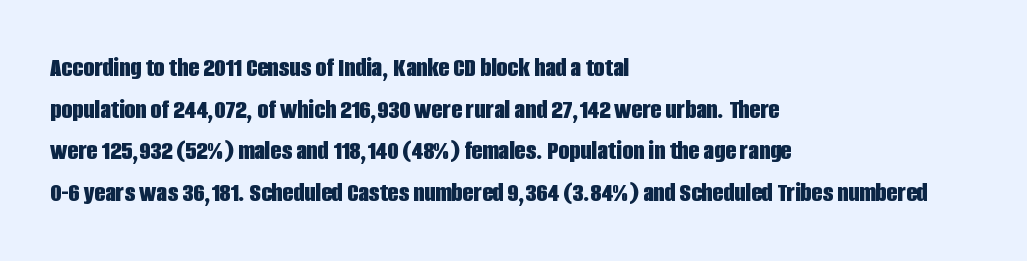
This rendering features lettering with no underline. Short note: letters normally spaced. These lines sit exactly where default settings would place them. A sans-serif font was chosen for this passage.
